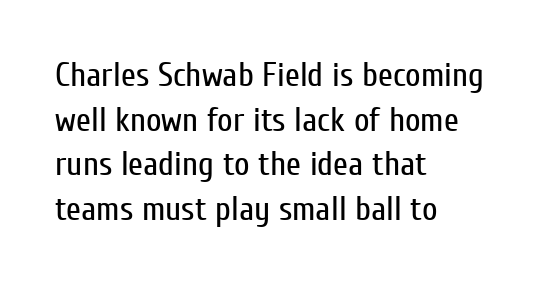
The image shows 34 px regular-weight, condensed sans-serif type, upright; set left-aligned, normal line spacing (1.31x), normal letter spacing, not underlined; low stroke contrast and a medium x-height.
